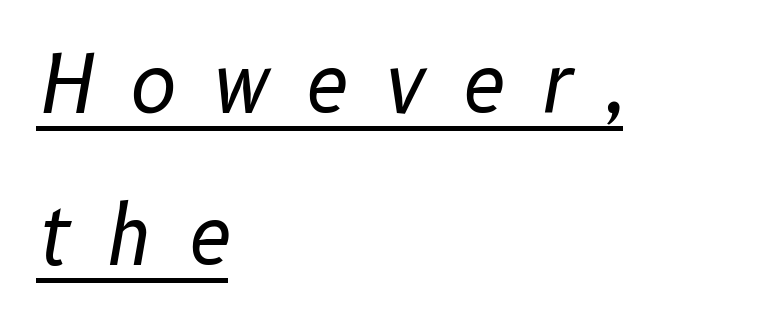
The image shows 79 px regular-weight type, italic (leaning right); set left-aligned, loose line spacing (1.93x), unusually wide letter spacing (+0.44 em), underlined; low stroke contrast and a medium x-height.
